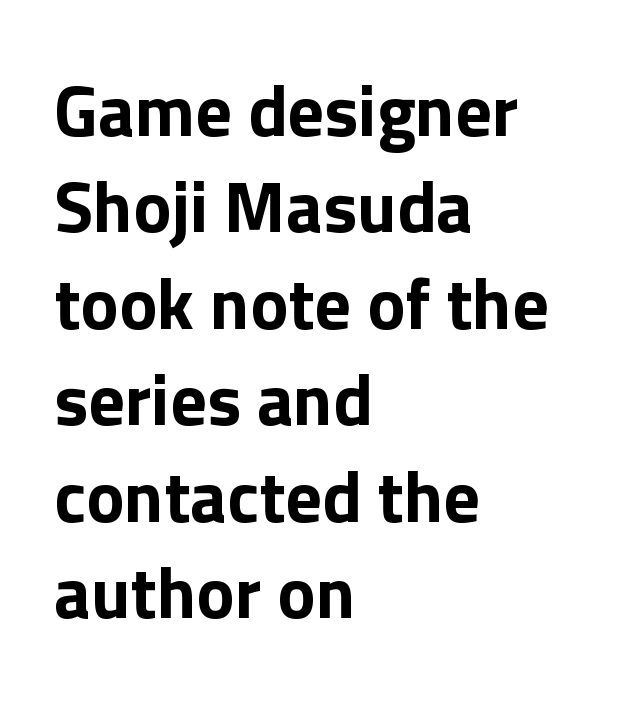
Tall strokes in this sample are plumb rather than angled. Caption: standard tracking, unaltered. These lines sit exactly where default settings would place them. Typographic density is high because the face is bold. Quick note: underline off.
